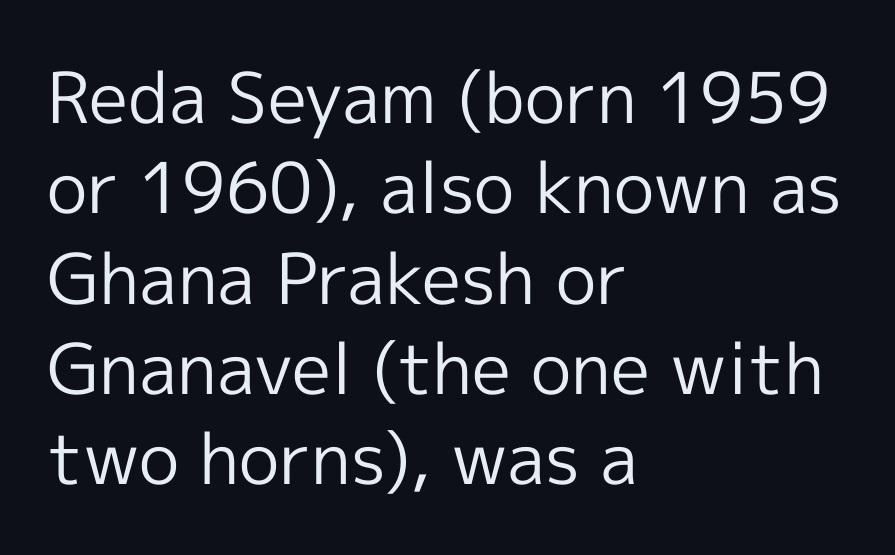
{"serif": "no", "italic": "no", "bold": "no", "weight": "regular", "width": "normal", "x_height": "medium", "monospaced": "no", "underline": "no", "align": "left", "line_spacing": "normal", "line_spacing_ratio": 1.29, "letter_spacing": "normal", "letter_spacing_em": 0.0, "glyph_px": 70}
